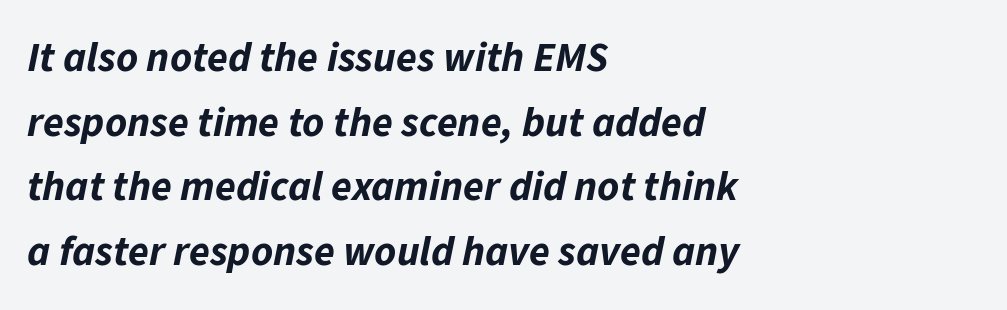
A typesetter would call this proportional, since set widths differ per character. Bold? Absolutely — the strokes are thick and heavy. Whoever set this chose a conventional vertical rhythm. Is the letter spacing exaggerated? No — it looks like the ordinary default.
